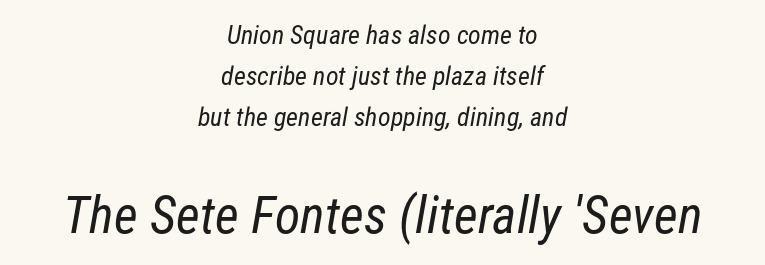
Here the designer chose a conventional face with non-uniform glyph widths. The designer gave the closing block more size than the opening block. The passage shown is not bold in any degree. Letters rest on an invisible, unmarked baseline. There is no visible air inserted between adjacent glyphs.
